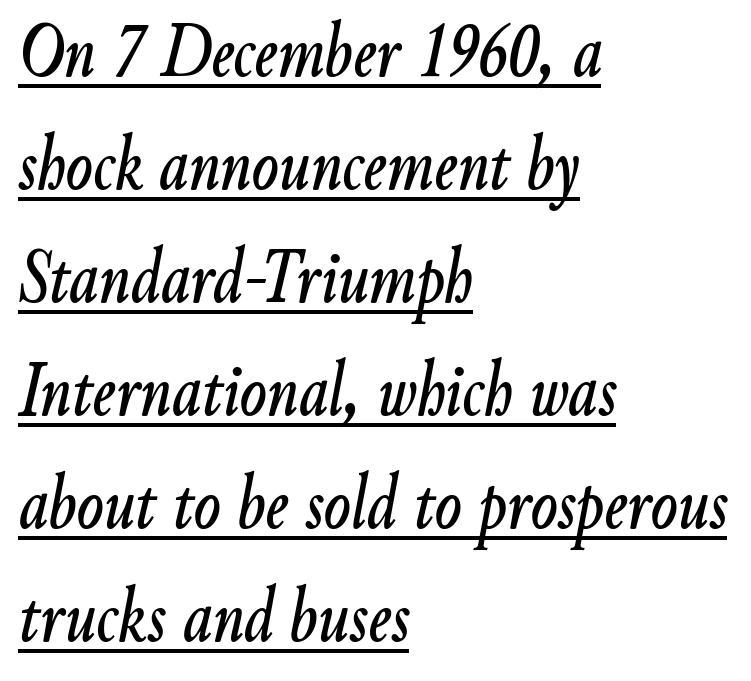
The image shows 79 px condensed type, italic (leaning right); set left-aligned, normal line spacing (1.43x), normal letter spacing, underlined; low stroke contrast and a small x-height.
